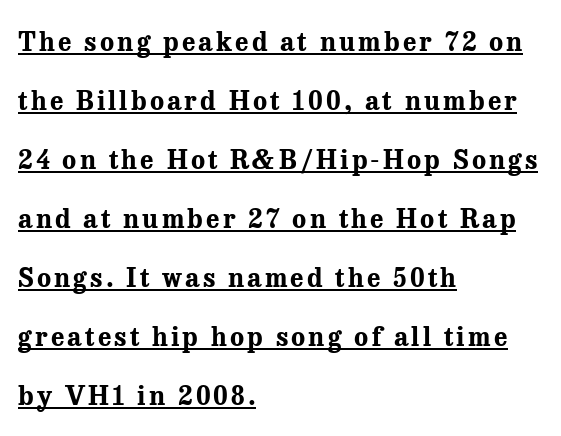
{"italic": "no", "bold": "yes", "underline": "yes", "align": "left", "line_spacing": "loose", "line_spacing_ratio": 2.27, "glyph_px": 26}
